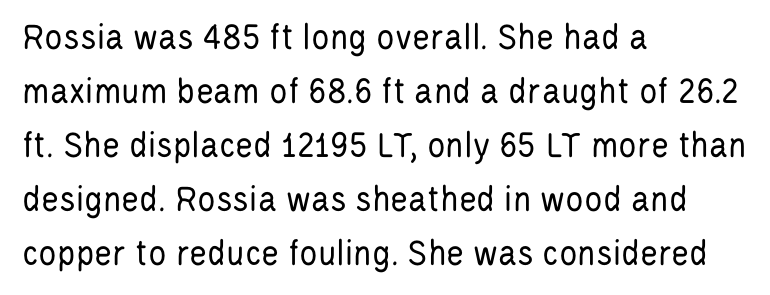
Normally led — the rows are evenly, conventionally spaced. If you drew a ruler down the left edge, every line would touch it. Tall strokes in this sample are plumb rather than angled. The typeface has the unassuming heft of standard copy or less. Do the characters align in a grid? No, the font is proportional.
